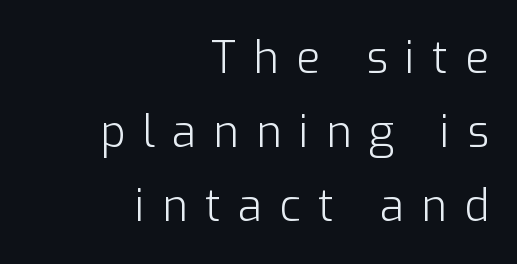
Short and long lines alike share a common ending point at right. The foot of each line stays bare and open. Varying glyph widths throughout — classic text-font behaviour. Classification — sans serif. Compared with a typical body face, this is equally light or lighter still.
